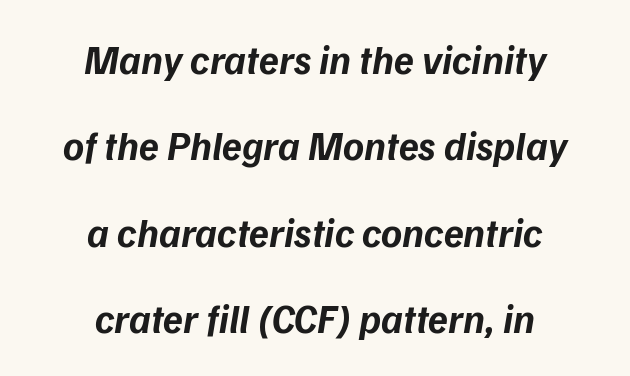
{"serif": "no", "bold": "yes", "weight": "bold", "width": "normal", "stroke_contrast": "low", "x_height": "medium", "monospaced": "no", "underline": "no", "align": "center", "line_spacing": "loose", "line_spacing_ratio": 2.16, "letter_spacing": "normal", "letter_spacing_em": 0.0, "glyph_px": 40}
